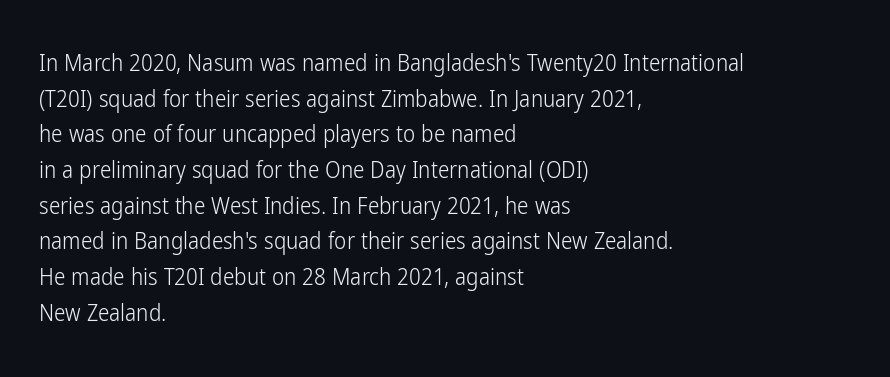
Baseline-to-baseline distance is the conventional proportion of letter height. The passage is arranged the way most books set body copy — flush left. The glyphs are unaccompanied by any horizontal stroke below them. The gaps between neighbouring characters are ordinary and unremarkable.
